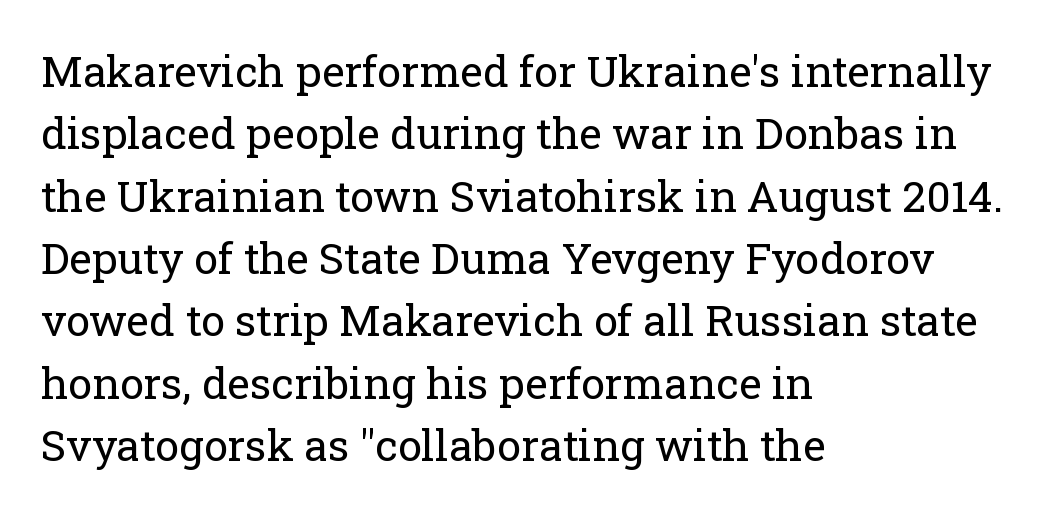
Q: Is the text bold? A: No.
Q: Is the text italic (slanted)? A: No, it is upright.
Q: Is the typeface a serif or a sans-serif typeface? A: Serif.
Q: Is the text underlined? A: No.
Q: How is the paragraph aligned? A: Left-aligned.
Q: Is the spacing between letters normal or unusually wide? A: Normal.
Q: Is the spacing between lines tight, normal or loose? A: Normal.
Q: Width (condensed, normal, or wide)? A: Normal.
Q: Stroke contrast? A: Low.
Q: x-height? A: Medium.
Q: Monospaced? A: No.
